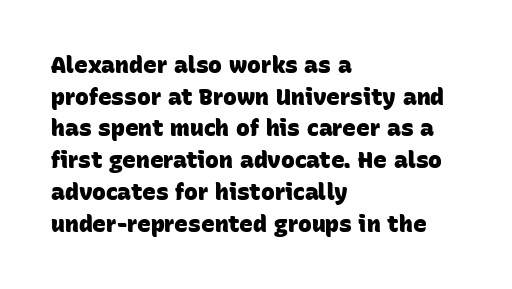
The image shows 23 px bold type; set left-aligned, normal line spacing (1.38x), normal letter spacing, not underlined.
